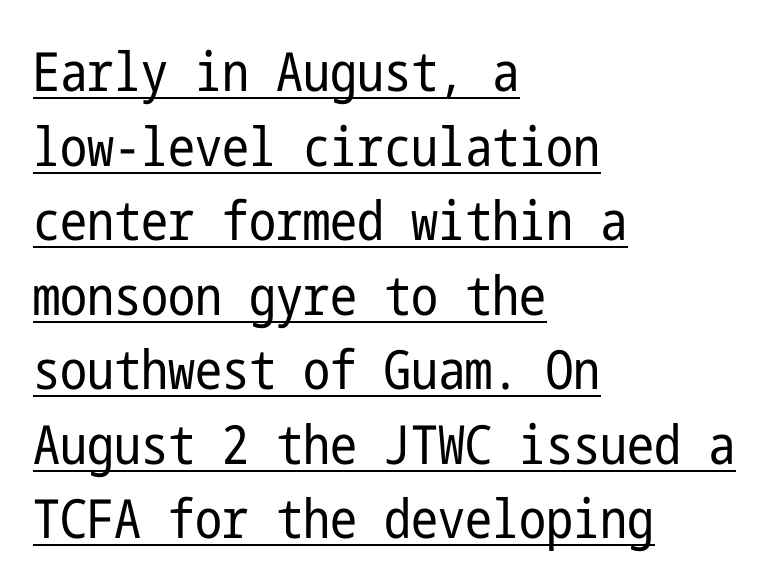
The image shows 54 px regular-weight, condensed sans-serif type, upright; set left-aligned, normal line spacing (1.38x), normal letter spacing, underlined; low stroke contrast and a medium x-height.
